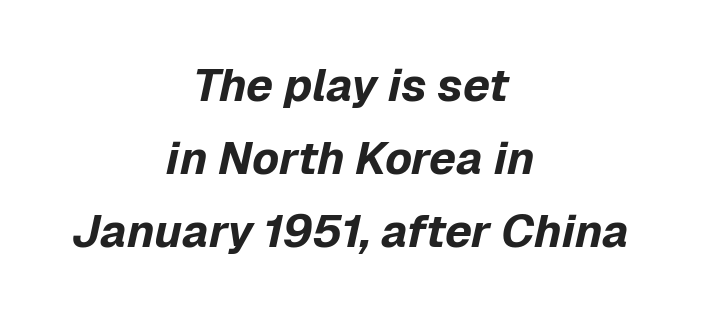
The lines are quadded center. The letters advance in unequal steps, a hallmark of proportional type. If you measured baseline to baseline, you'd find a middling distance. What stands out about the letter spacing? Nothing — it is the standard amount. Plain, unruled lines of type. As a designer I'd log this as weight 700, bold.
